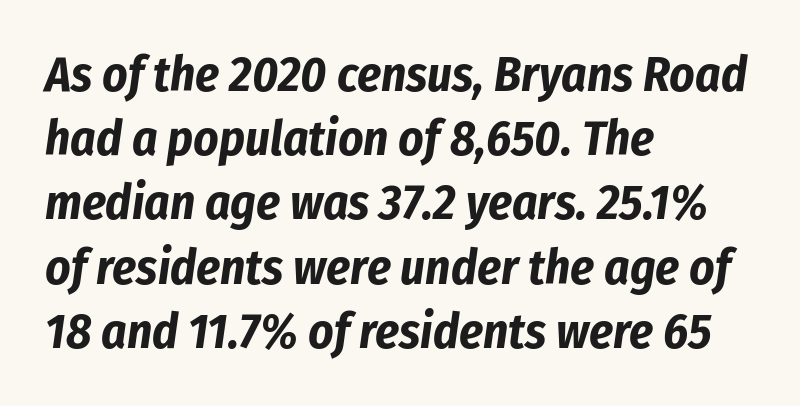
The image shows 49 px bold, condensed type, italic (leaning right); set left-aligned, normal line spacing (1.31x), normal letter spacing, not underlined; low stroke contrast and a medium x-height.
